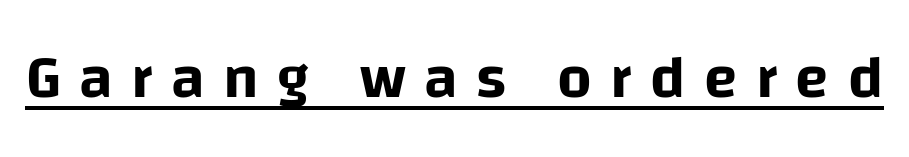
Q: Is the text italic (slanted)? A: No, it is upright.
Q: Is the typeface a serif or a sans-serif typeface? A: Sans-serif.
Q: Is the text underlined? A: Yes.
Q: Is the spacing between letters normal or unusually wide? A: Unusually wide.
Q: Width (condensed, normal, or wide)? A: Normal.
Q: Stroke contrast? A: Low.
Q: x-height? A: Large.
Q: Monospaced? A: No.
